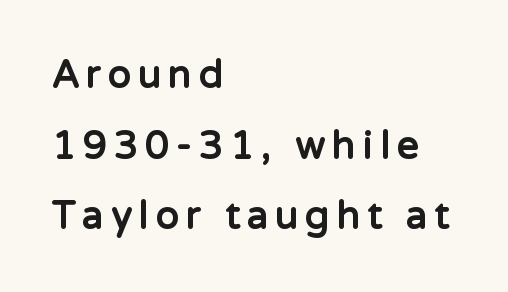
Q: Is the text bold? A: Yes.
Q: Is the text italic (slanted)? A: No, it is upright.
Q: Is the typeface a serif or a sans-serif typeface? A: Sans-serif.
Q: Is the text underlined? A: No.
Q: How is the paragraph aligned? A: Left-aligned.
Q: Width (condensed, normal, or wide)? A: Normal.
Q: Stroke contrast? A: Low.
Q: x-height? A: Medium.
Q: Monospaced? A: No.
